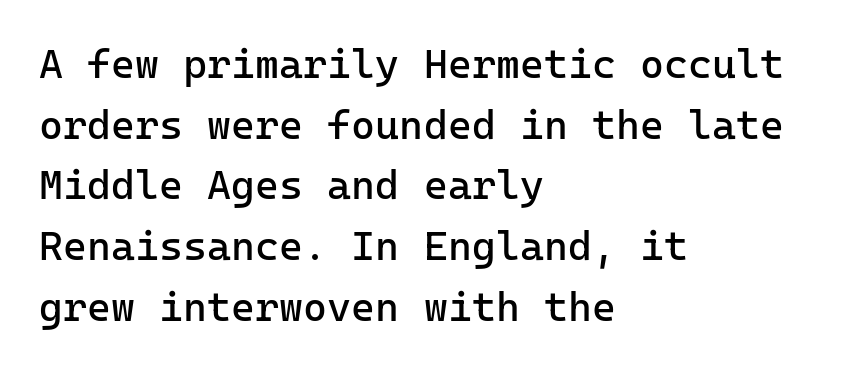
The image shows 41 px regular-weight sans-serif type, upright, monospaced; set left-aligned, normal line spacing (1.48x), normal letter spacing, not underlined; low stroke contrast and a medium x-height.
